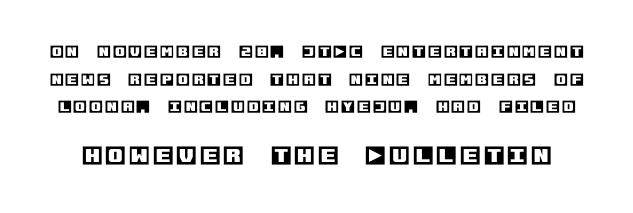
Q: Is the text italic (slanted)? A: No, it is upright.
Q: Is the text underlined? A: No.
Q: Is the spacing between lines tight, normal or loose? A: Loose.
Q: Which block of text is set in a larger size, the first (top) or the second (bottom)? A: The second (bottom) one.
